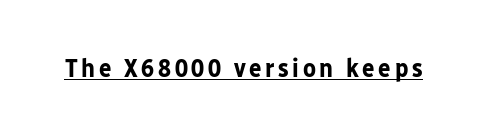
Q: Is the text bold? A: Yes.
Q: Is the text italic (slanted)? A: No, it is upright.
Q: Is the text underlined? A: Yes.
